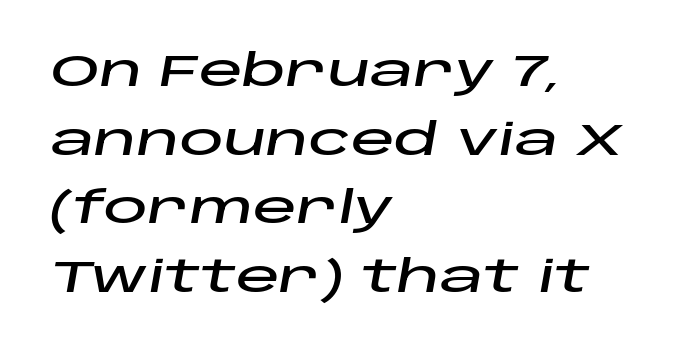
The image shows 44 px wide type, italic (leaning right); set left-aligned, normal line spacing (1.56x), normal letter spacing, not underlined; low stroke contrast and a large x-height.
